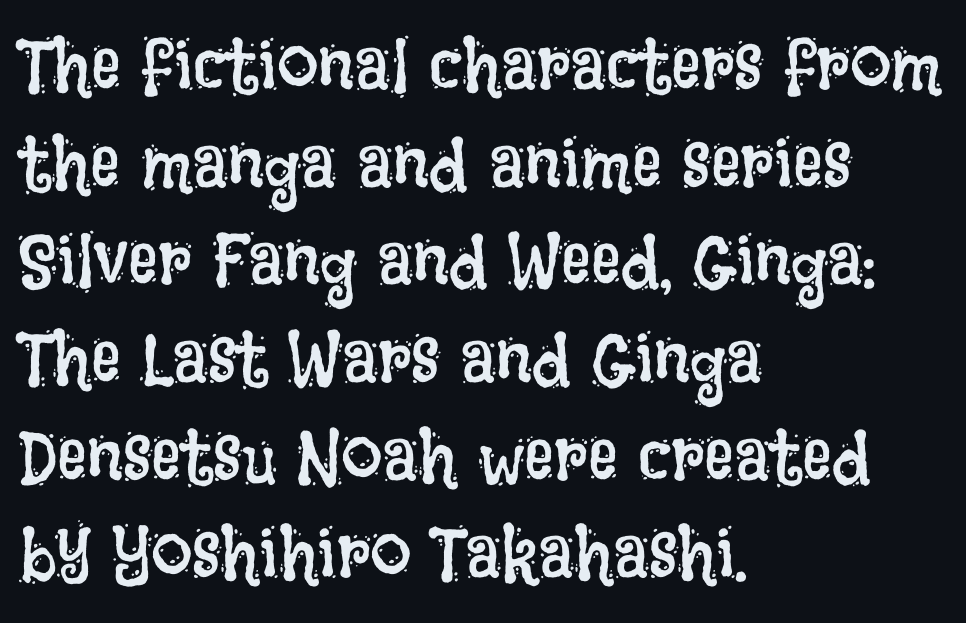
Q: Is the text bold? A: No.
Q: Is the text italic (slanted)? A: No, it is upright.
Q: Is the text underlined? A: No.
Q: How is the paragraph aligned? A: Left-aligned.
Q: Is the spacing between letters normal or unusually wide? A: Normal.
Q: Is the spacing between lines tight, normal or loose? A: Normal.
Q: Width (condensed, normal, or wide)? A: Condensed.
Q: Stroke contrast? A: Low.
Q: x-height? A: Large.
Q: Monospaced? A: No.
